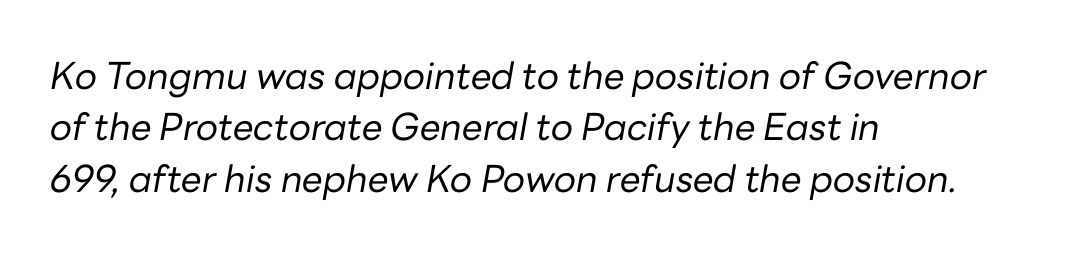
Q: Is the text bold? A: No.
Q: Is the text italic (slanted)? A: Yes, it leans right by about 10 degrees.
Q: Is the text underlined? A: No.
Q: How is the paragraph aligned? A: Left-aligned.
Q: Is the spacing between letters normal or unusually wide? A: Normal.
Q: Is the spacing between lines tight, normal or loose? A: Normal.
Q: Width (condensed, normal, or wide)? A: Normal.
Q: Stroke contrast? A: Low.
Q: x-height? A: Medium.
Q: Monospaced? A: No.
